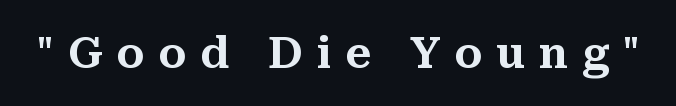
The image shows 44 px serif type, upright; set unusually wide letter spacing (+0.32 em), not underlined; medium stroke contrast and a medium x-height.
